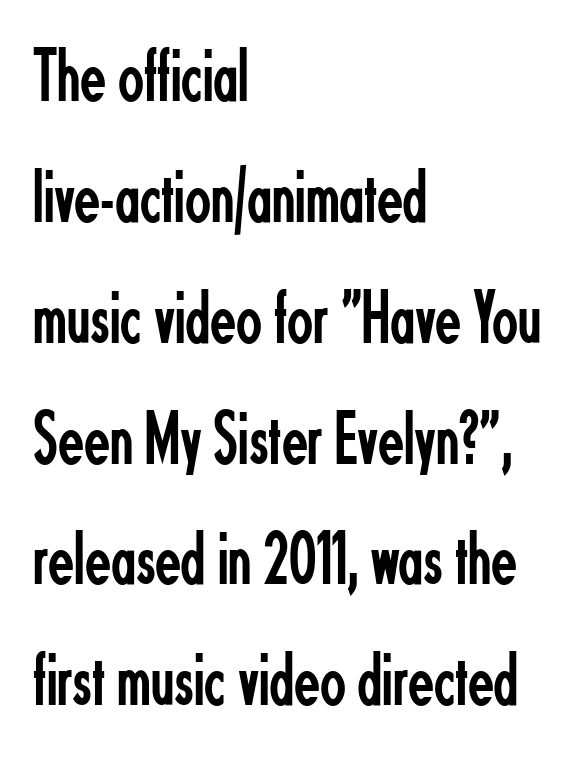
Is this a fixed-width face? No — the glyphs have proportional, varying widths. These lines were composed using upright roman letters. The vertical gap from one line to the next is medium. Is the block centered? No — it sits flush against the left margin. Nothing unusual about the tracking: characters are spaced as the font intends. The typeface has the unassuming heft of standard copy or less.
